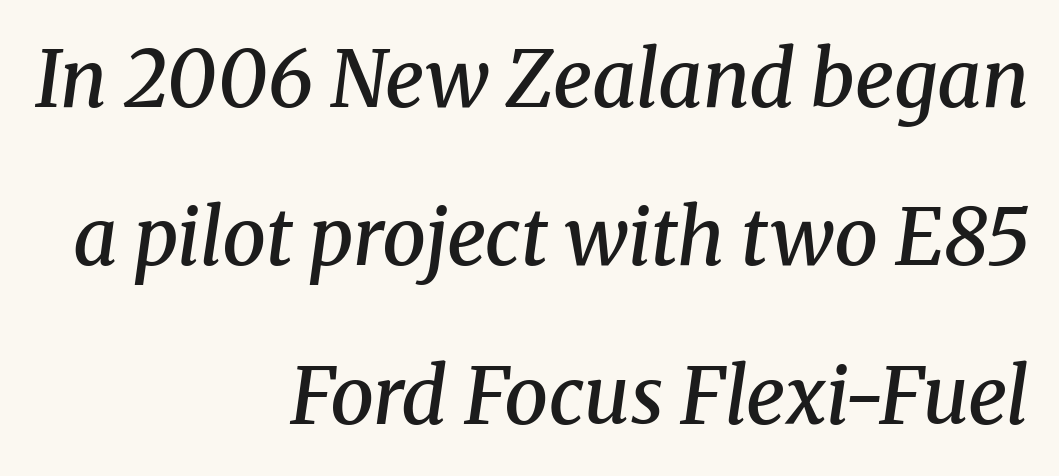
{"serif": "yes", "italic": "yes", "lean": "right", "slant_degrees": 8, "bold": "semi", "weight": "semibold", "width": "normal", "stroke_contrast": "medium", "x_height": "medium", "monospaced": "no", "underline": "no", "align": "right", "line_spacing": "loose", "line_spacing_ratio": 2.03, "letter_spacing": "normal", "letter_spacing_em": 0.0, "glyph_px": 78}
